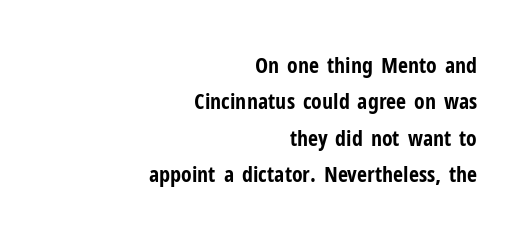
{"italic": "no", "bold": "yes", "underline": "no", "align": "right", "line_spacing": "normal", "line_spacing_ratio": 1.65, "letter_spacing": "normal", "letter_spacing_em": 0.0, "glyph_px": 22}
